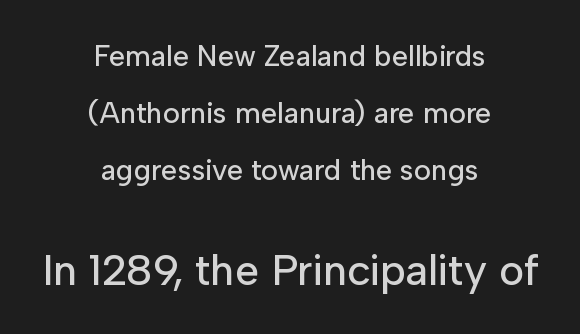
Nothing unusual about the tracking: characters are spaced as the font intends. Rows of type keep a wide berth in the vertical direction. The designer gave the closing block more size than the opening block. Descenders are the only things crossing below the line.
